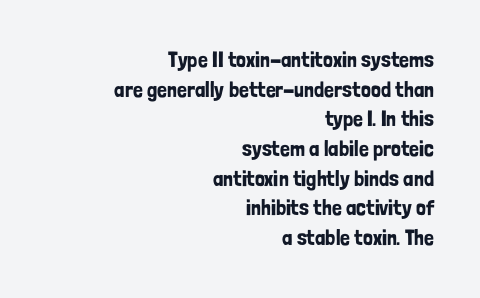
The image shows 22 px text type, upright; set right-aligned, normal line spacing (1.35x), normal letter spacing, not underlined.
